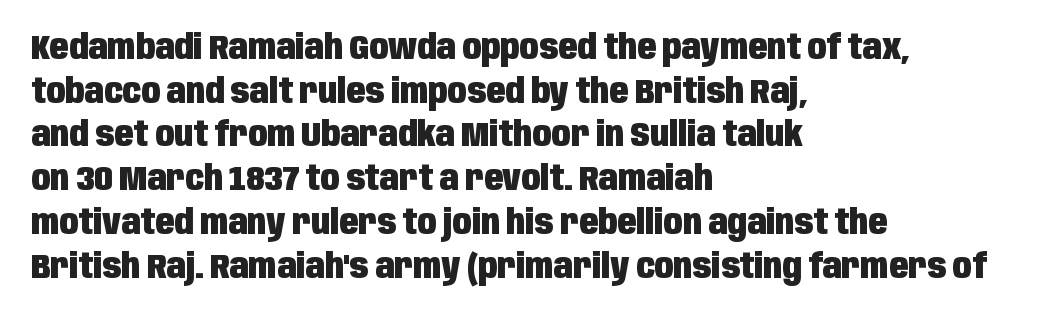
The image shows 35 px heavy, condensed sans-serif type, upright; set left-aligned, normal line spacing (1.25x), normal letter spacing, not underlined; low stroke contrast and a large x-height.
